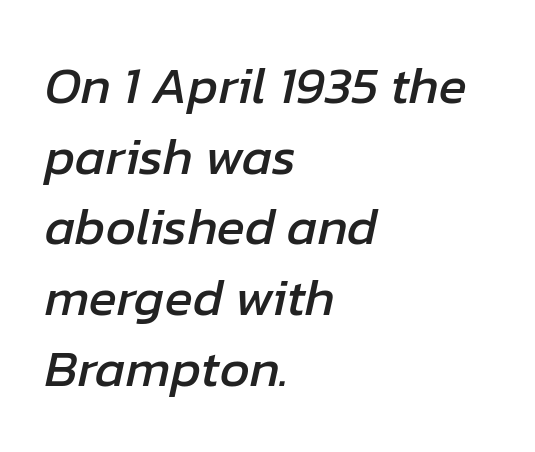
Q: Is the text italic (slanted)? A: Yes, it leans right by about 12 degrees.
Q: Is the text underlined? A: No.
Q: How is the paragraph aligned? A: Left-aligned.
Q: Is the spacing between letters normal or unusually wide? A: Normal.
Q: Is the spacing between lines tight, normal or loose? A: Normal.
Q: Width (condensed, normal, or wide)? A: Normal.
Q: Stroke contrast? A: Low.
Q: x-height? A: Medium.
Q: Monospaced? A: No.
